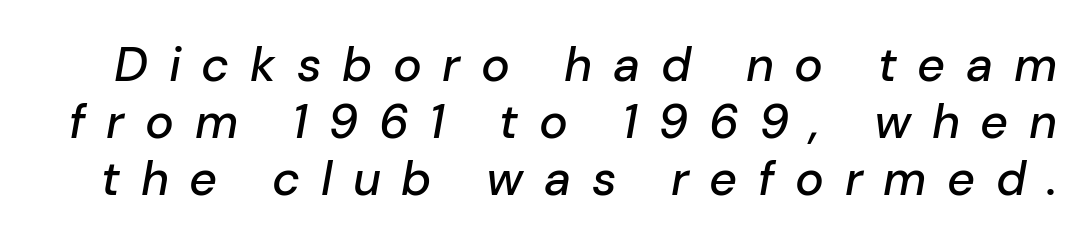
Q: Is the text italic (slanted)? A: Yes, it leans right by about 10 degrees.
Q: Is the text underlined? A: No.
Q: Is the spacing between letters normal or unusually wide? A: Unusually wide.
Q: Width (condensed, normal, or wide)? A: Normal.
Q: Stroke contrast? A: Low.
Q: x-height? A: Medium.
Q: Monospaced? A: No.
